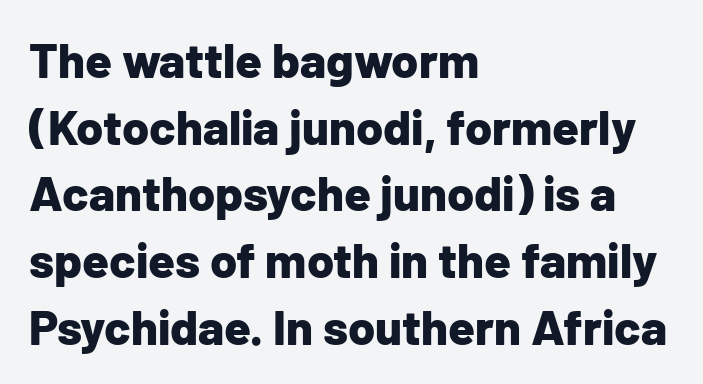
The image shows 49 px bold sans-serif type, upright; set left-aligned, normal line spacing (1.36x), normal letter spacing, not underlined; low stroke contrast and a medium x-height.
